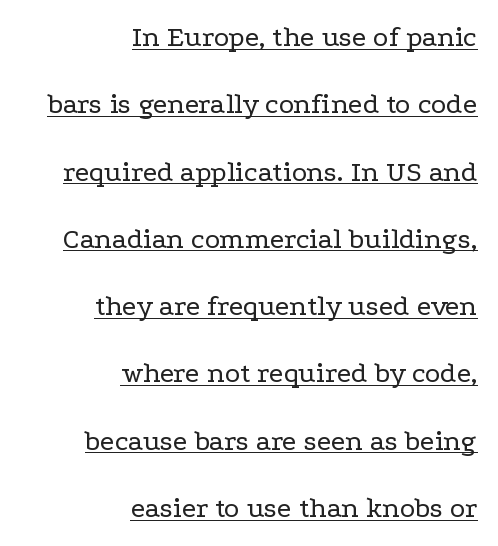
The image shows 29 px regular-weight, wide serif type, upright; set right-aligned, loose line spacing (2.32x), normal letter spacing, underlined; low stroke contrast and a medium x-height.
